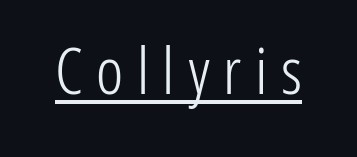
The image shows 64 px light, condensed sans-serif type, upright; set unusually wide letter spacing (+0.21 em), underlined; low stroke contrast and a medium x-height.
